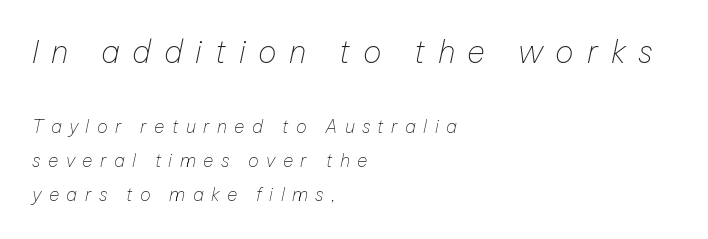
{"italic": "yes", "lean": "right", "slant_degrees": 12, "bold": "no", "weight": "thin", "width": "normal", "stroke_contrast": "low", "x_height": "medium", "monospaced": "no", "underline": "no", "align": "left", "line_spacing_ratio": 1.89, "letter_spacing": "wide", "letter_spacing_em": 0.41, "larger_block": "first", "size_ratio": 1.72, "glyph_px": 31}
